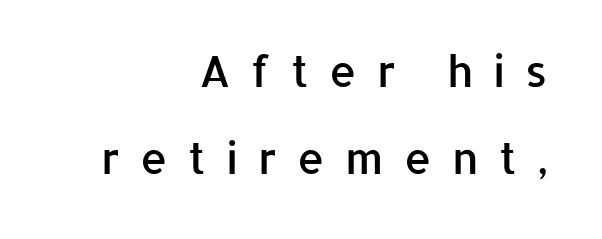
The image shows 43 px semibold sans-serif type, upright; set right-aligned, loose line spacing (2.02x), unusually wide letter spacing (+0.47 em), not underlined; low stroke contrast and a medium x-height.
